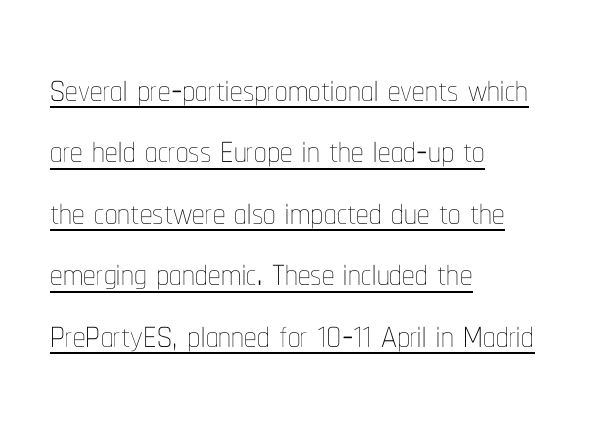
{"italic": "no", "bold": "no", "weight": "thin", "width": "condensed", "stroke_contrast": "low", "x_height": "medium", "monospaced": "no", "underline": "yes", "align": "left", "line_spacing_ratio": 1.23, "letter_spacing": "normal", "letter_spacing_em": 0.0, "glyph_px": 50}
